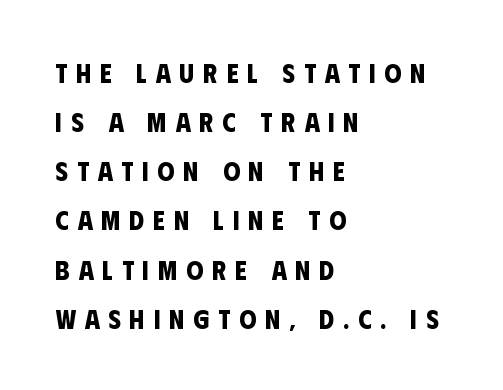
The image shows 27 px bold type; set left-aligned, line spacing 1.82x, unusually wide letter spacing (+0.33 em), not underlined.
